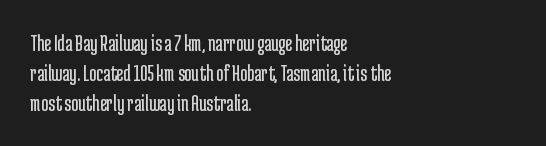
{"italic": "no", "bold": "no", "underline": "no", "align": "left", "line_spacing": "normal", "line_spacing_ratio": 1.26, "letter_spacing": "normal", "letter_spacing_em": 0.0, "glyph_px": 24}
